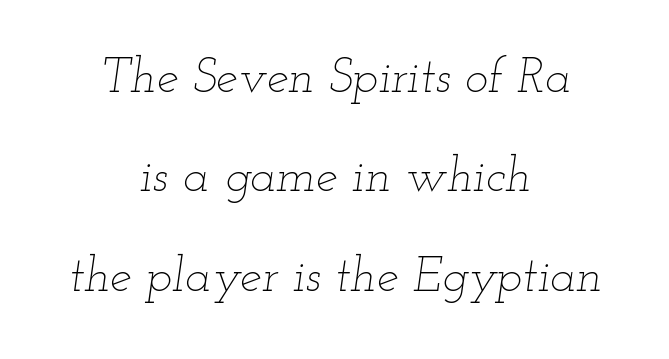
{"italic": "yes", "lean": "right", "slant_degrees": 12, "bold": "no", "weight": "thin", "width": "wide", "stroke_contrast": "low", "x_height": "small", "monospaced": "no", "underline": "no", "align": "center", "line_spacing": "loose", "line_spacing_ratio": 2.03, "letter_spacing": "normal", "letter_spacing_em": 0.0, "glyph_px": 49}
